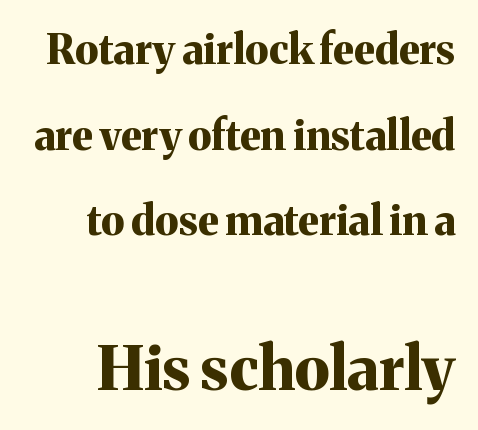
This is roman type, the default non-slanted kind. The letters advance in unequal steps, a hallmark of proportional type. Loosely led — the rows are spread out. Serif or sans? Serif — the stroke terminals have little feet.
